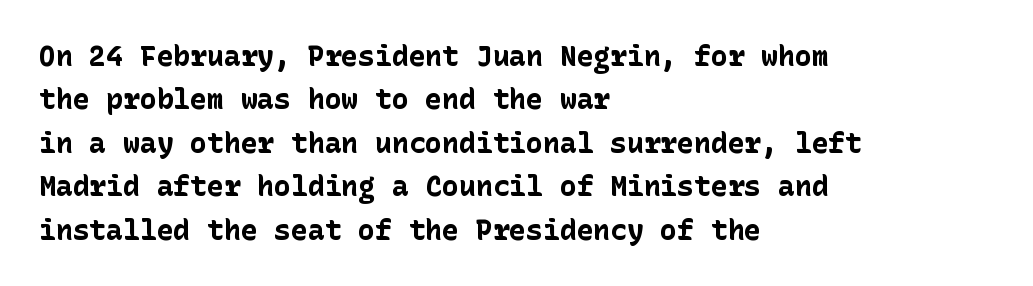
{"serif": "no", "italic": "no", "bold": "yes", "weight": "bold", "width": "normal", "stroke_contrast": "low", "x_height": "medium", "underline": "no", "align": "left", "line_spacing": "normal", "line_spacing_ratio": 1.55, "letter_spacing": "normal", "letter_spacing_em": 0.0, "glyph_px": 28}
